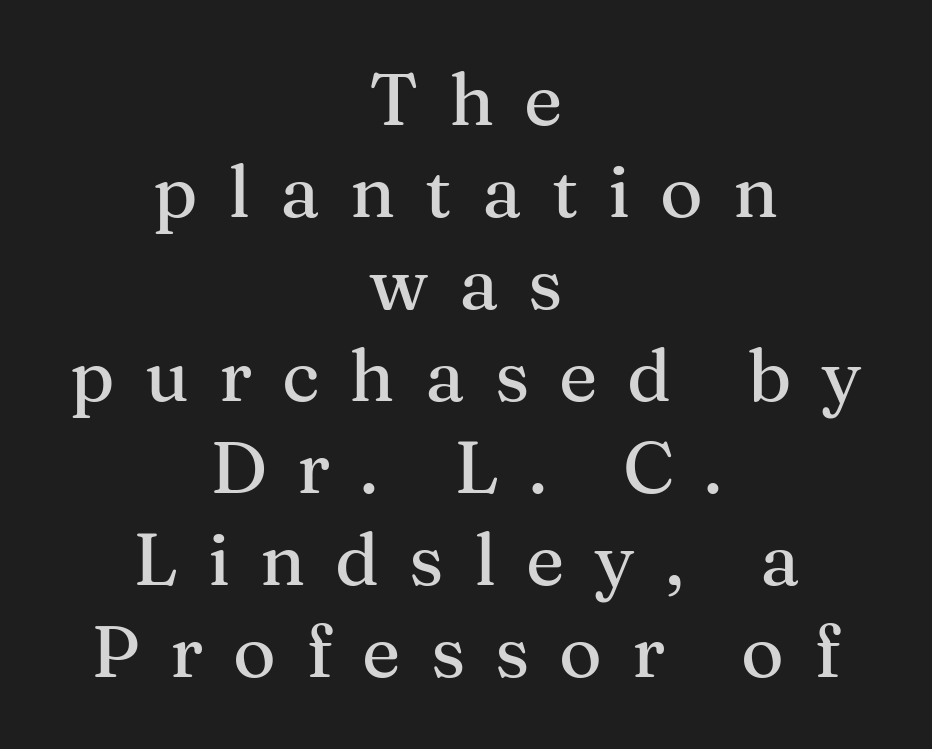
Q: Is the text italic (slanted)? A: No, it is upright.
Q: Is the typeface a serif or a sans-serif typeface? A: Serif.
Q: Is the text underlined? A: No.
Q: How is the paragraph aligned? A: Centered.
Q: Is the spacing between letters normal or unusually wide? A: Unusually wide.
Q: Is the spacing between lines tight, normal or loose? A: Normal.
Q: Width (condensed, normal, or wide)? A: Normal.
Q: Stroke contrast? A: Medium.
Q: x-height? A: Medium.
Q: Monospaced? A: No.
